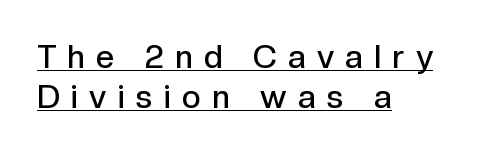
The passage shown is typed in a proportional face where columns would drift. Is the letter spacing exaggerated? Yes — the characters are pushed far apart. Each line of the rendering has a horizontal stroke beneath the glyphs. Students, observe: this is what conventionally led text looks like. A semibold gives these letters moderate extra thickness, short of bold. Grotesque or geometric, the face here clearly has no serifs.
